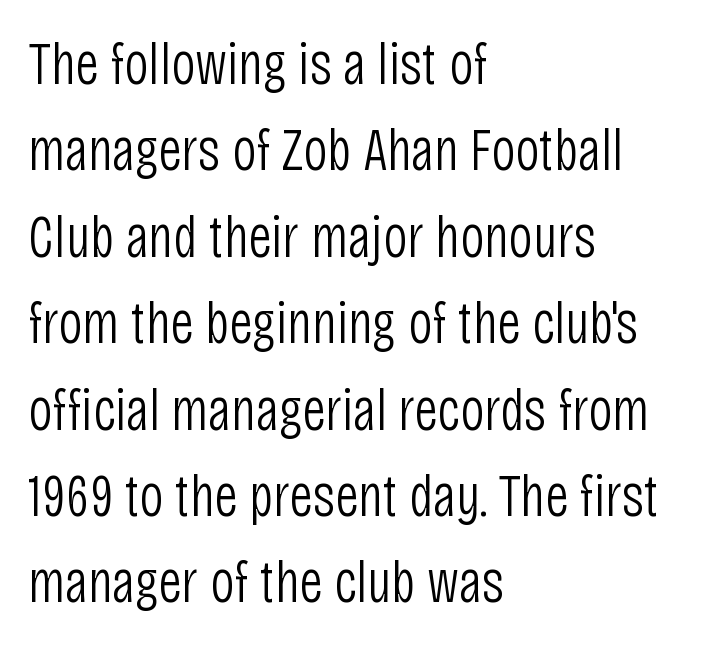
Between one letter and the next there's only the usual sliver of space. Do the characters align in a grid? No, the font is proportional. This is the regular roman posture of the typeface. Horizontal alignment here is leftward, the default for most running prose.
